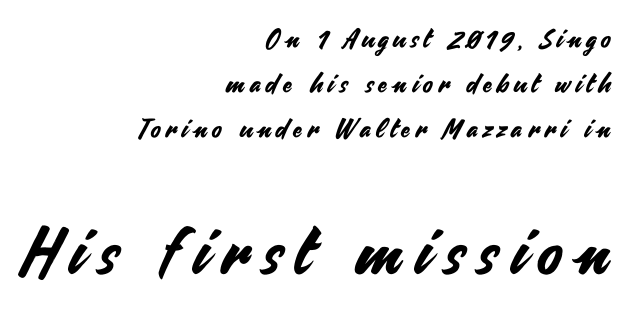
{"serif": "no", "width": "normal", "stroke_contrast": "medium", "x_height": "small", "monospaced": "no", "underline": "no", "align": "right", "line_spacing_ratio": 1.73, "letter_spacing": "wide", "letter_spacing_em": 0.2, "larger_block": "second", "size_ratio": 2.5, "glyph_px": 65}
